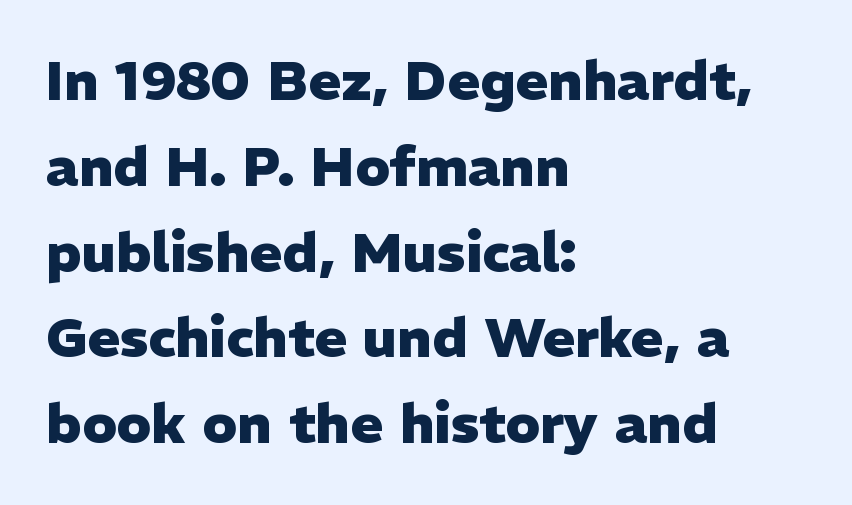
{"serif": "no", "italic": "no", "bold": "yes", "weight": "heavy", "width": "normal", "stroke_contrast": "low", "x_height": "medium", "monospaced": "no", "underline": "no", "align": "left", "line_spacing": "normal", "line_spacing_ratio": 1.56, "letter_spacing": "normal", "letter_spacing_em": 0.0, "glyph_px": 55}
